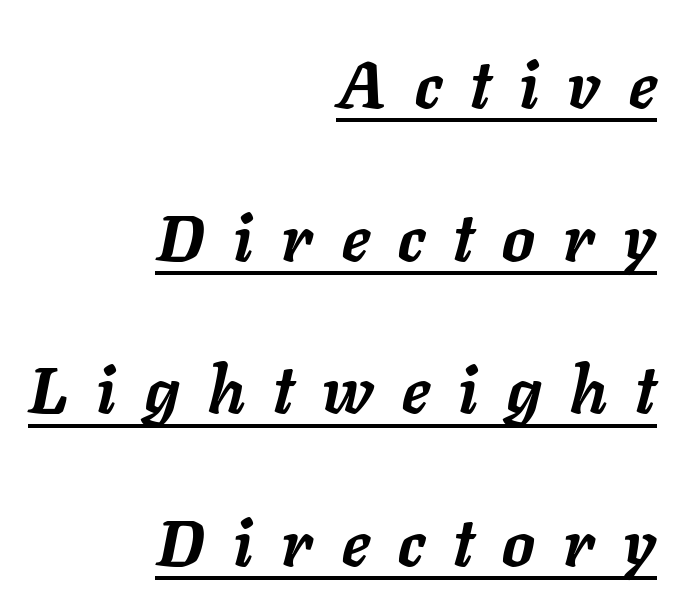
{"italic": "yes", "lean": "right", "slant_degrees": 11, "bold": "yes", "weight": "semibold", "width": "normal", "stroke_contrast": "low", "x_height": "medium", "monospaced": "no", "underline": "yes", "align": "right", "line_spacing": "loose", "line_spacing_ratio": 2.35, "letter_spacing": "wide", "letter_spacing_em": 0.44, "glyph_px": 65}
